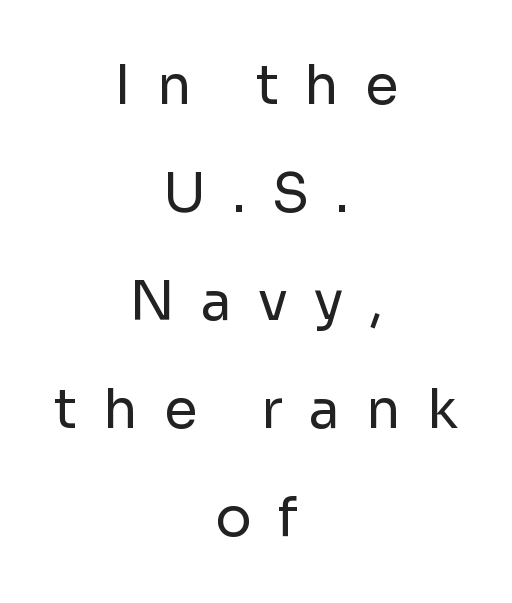
Q: Is the text bold? A: No.
Q: Is the text italic (slanted)? A: No, it is upright.
Q: Is the typeface a serif or a sans-serif typeface? A: Sans-serif.
Q: Is the text underlined? A: No.
Q: How is the paragraph aligned? A: Centered.
Q: Is the spacing between letters normal or unusually wide? A: Unusually wide.
Q: Is the spacing between lines tight, normal or loose? A: Loose.
Q: Width (condensed, normal, or wide)? A: Normal.
Q: Stroke contrast? A: Low.
Q: x-height? A: Medium.
Q: Monospaced? A: No.
